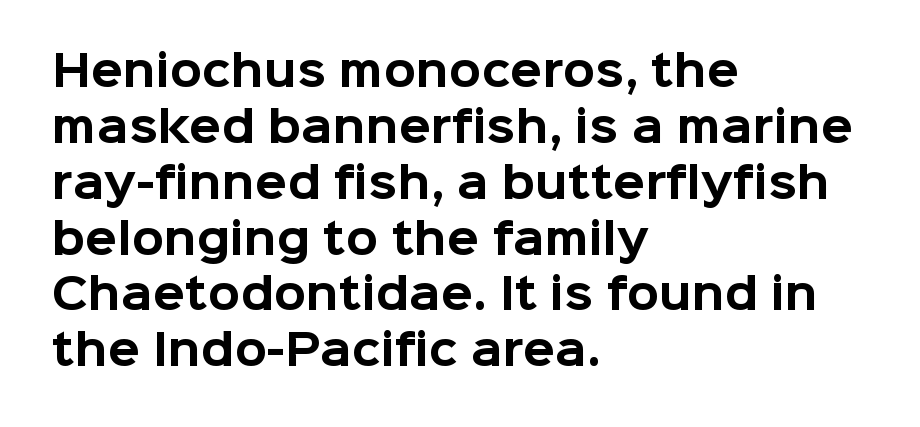
Q: Is the text bold? A: Yes.
Q: Is the text italic (slanted)? A: No, it is upright.
Q: Is the typeface a serif or a sans-serif typeface? A: Sans-serif.
Q: Is the text underlined? A: No.
Q: How is the paragraph aligned? A: Left-aligned.
Q: Is the spacing between letters normal or unusually wide? A: Normal.
Q: Is the spacing between lines tight, normal or loose? A: Normal.
Q: Width (condensed, normal, or wide)? A: Normal.
Q: Stroke contrast? A: Low.
Q: x-height? A: Medium.
Q: Monospaced? A: No.
